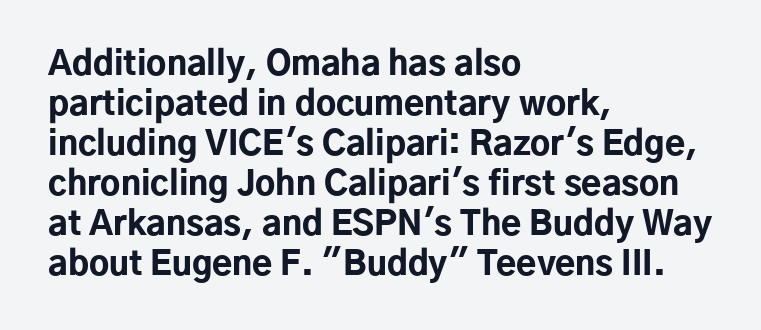
Is the type bold? Yes — the strokes are clearly thick and heavy. Each line starts at the same left margin while the right side varies. This rendering leaves character spacing at its baseline value. Rule under the text: the space is simply empty.
